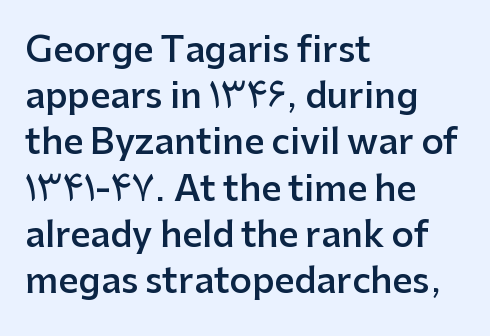
Vertical strokes here are truly vertical. Vertical spacing — default. The glyphs in this specimen are sans serif. The letterforms sit shoulder to shoulder at normal distance.
